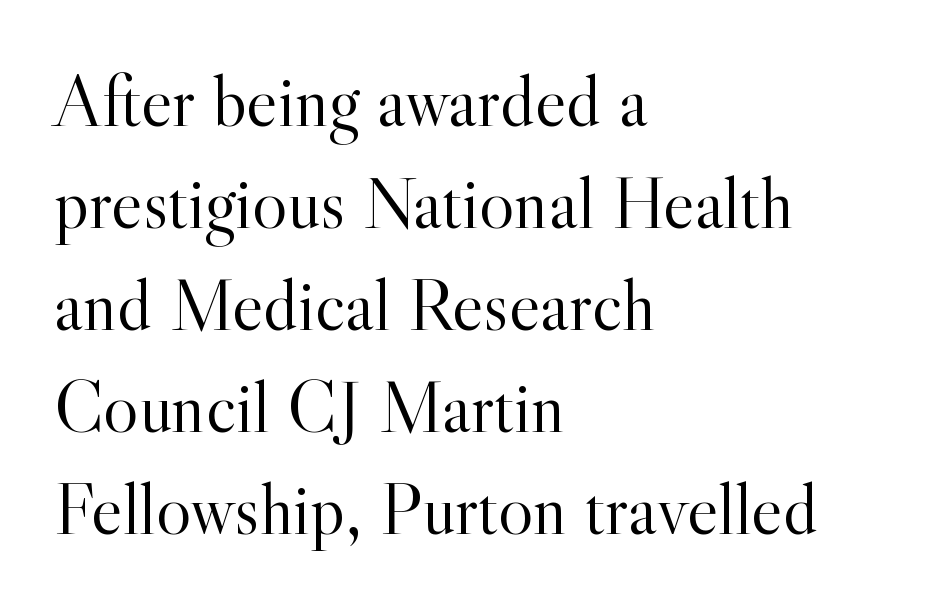
The image shows 74 px light serif type, upright; set left-aligned, normal line spacing (1.38x), normal letter spacing, not underlined; a small x-height.
